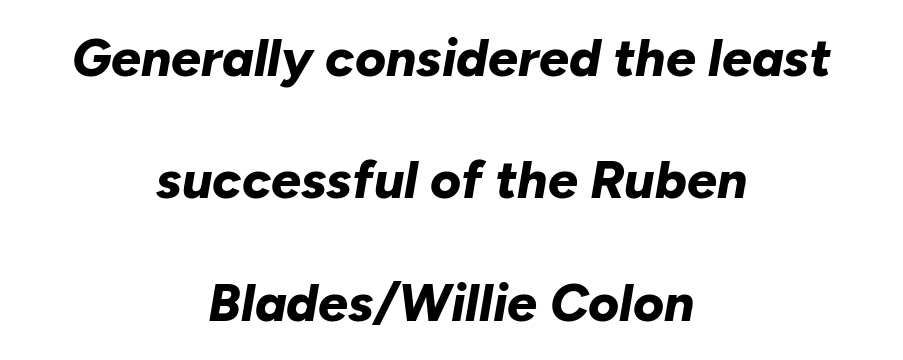
Observe the ordinary spacing: letters are neighbours, not strangers. Designer's note — italics engaged. This sample has the flowing, uneven cadence of proportional lettering. Lines of text with bare space underneath.
